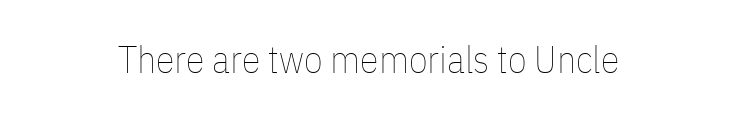
Descender tails drop into unmarked territory. Nobody touched the tracking dial on this one. The face used here is proportionally spaced, like ordinary book or web type. Horizontal alignment here is central, giving a formal, balanced look.
